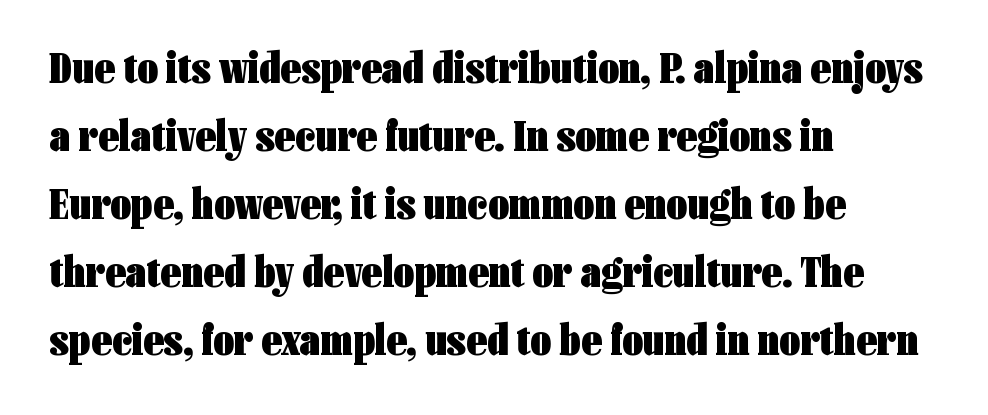
The image shows 45 px heavy, condensed sans-serif type, upright; set left-aligned, normal line spacing (1.51x), normal letter spacing, not underlined; low stroke contrast and a medium x-height.
